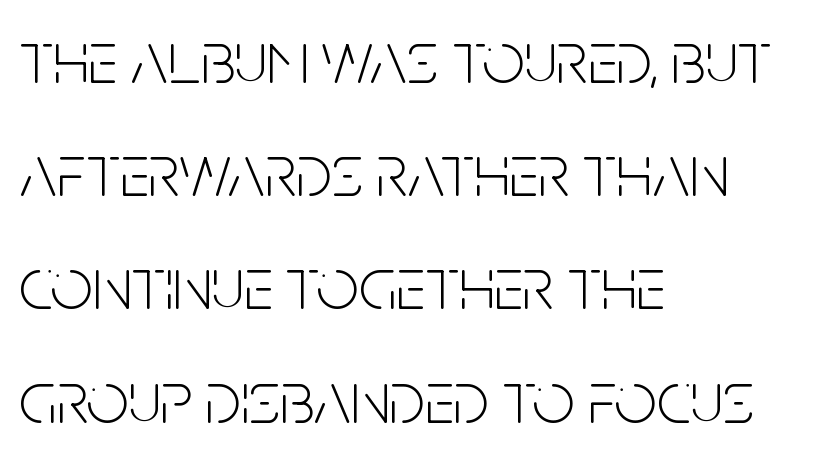
{"serif": "no", "italic": "no", "bold": "no", "weight": "light", "width": "condensed", "stroke_contrast": "low", "x_height": "large", "monospaced": "no", "underline": "no", "align": "left", "line_spacing": "normal", "line_spacing_ratio": 1.53, "letter_spacing": "normal", "letter_spacing_em": 0.0, "glyph_px": 74}
